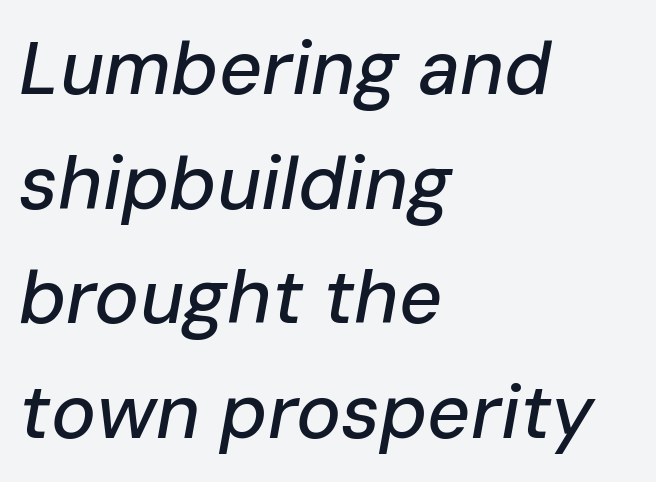
The line texture is even and compact thanks to regular tracking. Compared with ordinary roman type, these characters are visibly tilted. Each letter keeps its own natural width here, so spacing adapts to shape. The baseline area is clear. The designer left line spacing at the default. The compositor pushed each line to the left boundary.
